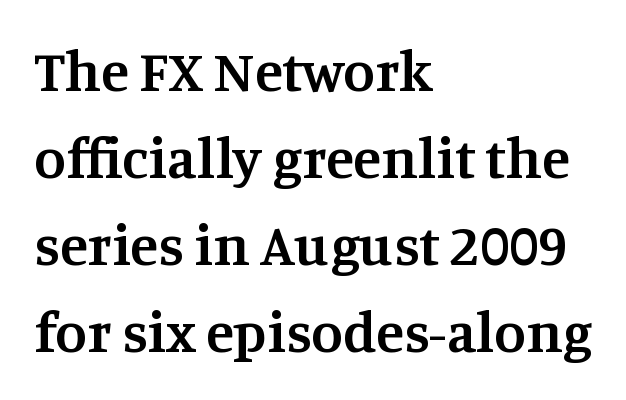
The lines are quadded left. If you measured baseline to baseline, you'd find a middling distance. The lettering holds an erect, upright posture throughout. Lines of text with bare space underneath.
